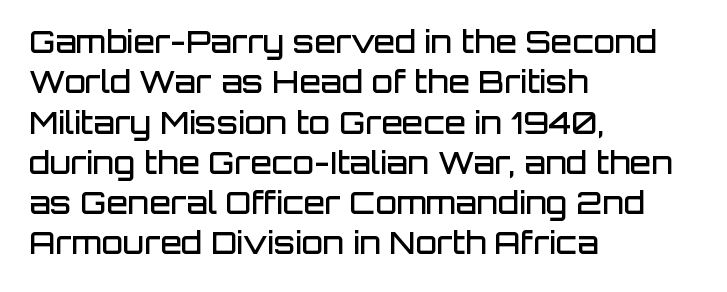
The image shows 31 px semibold sans-serif type, upright; set left-aligned, normal line spacing (1.3x), normal letter spacing, not underlined; low stroke contrast and a large x-height.
